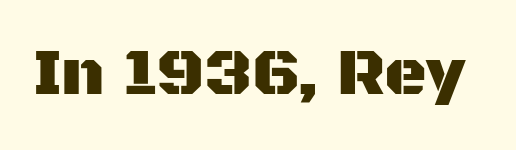
{"serif": "no", "italic": "no", "width": "normal", "stroke_contrast": "medium", "x_height": "large", "monospaced": "no", "underline": "no", "letter_spacing": "normal", "letter_spacing_em": 0.0, "glyph_px": 66}
